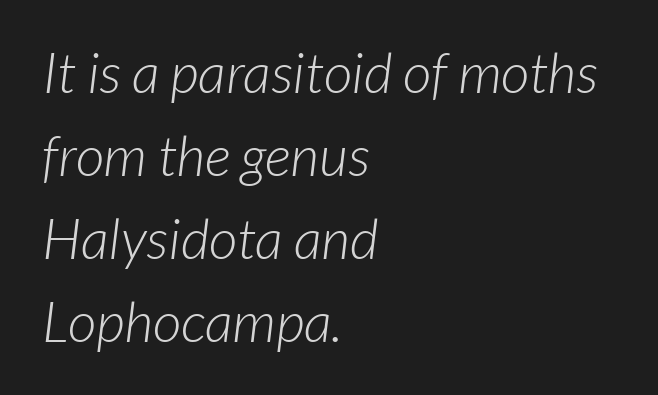
The image shows 56 px light sans-serif type; set left-aligned, normal line spacing (1.48x), normal letter spacing, not underlined; low stroke contrast and a medium x-height.
